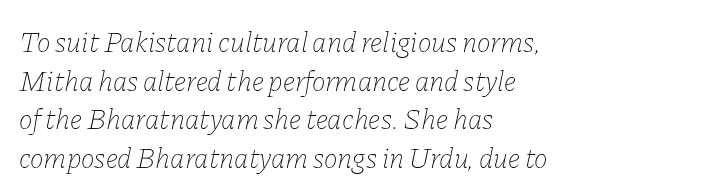
The image shows 29 px thin type, italic (leaning right); set left-aligned, normal line spacing (1.33x), normal letter spacing, not underlined; low stroke contrast and a medium x-height.
